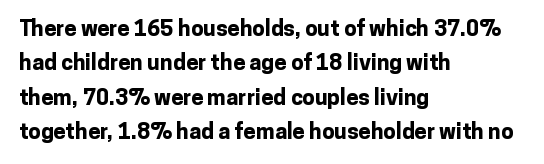
Q: Is the text bold? A: Yes.
Q: Is the text italic (slanted)? A: No, it is upright.
Q: Is the text underlined? A: No.
Q: How is the paragraph aligned? A: Left-aligned.
Q: Is the spacing between letters normal or unusually wide? A: Normal.
Q: Is the spacing between lines tight, normal or loose? A: Normal.
